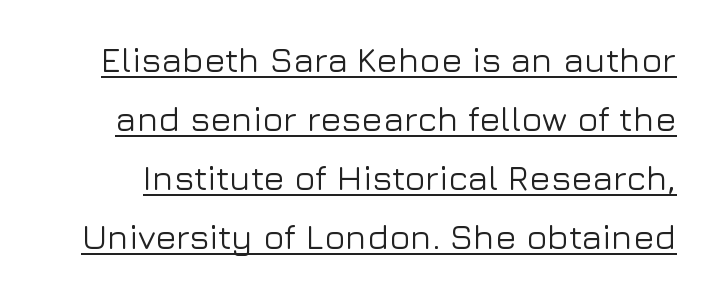
Q: Is the text italic (slanted)? A: No, it is upright.
Q: Is the typeface a serif or a sans-serif typeface? A: Sans-serif.
Q: Is the text underlined? A: Yes.
Q: Is the spacing between letters normal or unusually wide? A: Normal.
Q: Is the spacing between lines tight, normal or loose? A: Normal.
Q: Width (condensed, normal, or wide)? A: Normal.
Q: Stroke contrast? A: Low.
Q: x-height? A: Medium.
Q: Monospaced? A: No.
